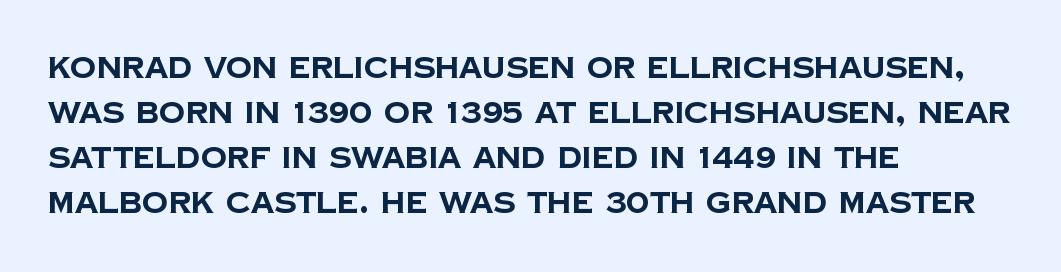
{"serif": "no", "bold": "yes", "weight": "bold", "width": "normal", "stroke_contrast": "low", "x_height": "large", "monospaced": "no", "underline": "no", "align": "left", "line_spacing": "normal", "line_spacing_ratio": 1.55, "letter_spacing": "normal", "letter_spacing_em": 0.0, "glyph_px": 29}
